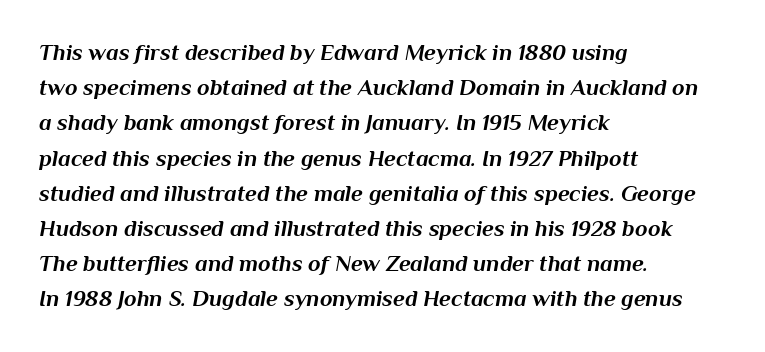
The image shows 23 px bold type, italic (leaning right); set left-aligned, normal line spacing (1.53x), normal letter spacing, not underlined.
